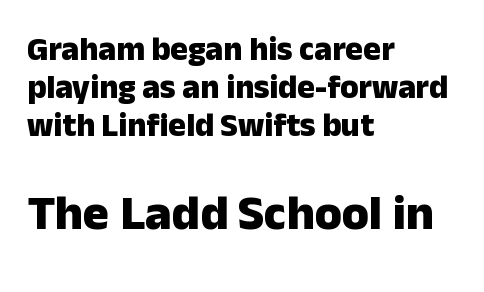
The image shows 49 px heavy sans-serif type, upright; set left-aligned, tight line spacing (1.15x), normal letter spacing, not underlined; the second (bottom) block is 1.48x larger; low stroke contrast and a medium x-height.
